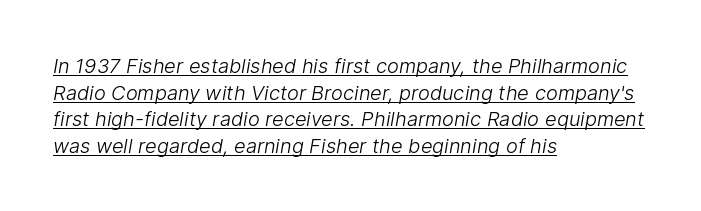
Honestly, the row spacing looks completely unremarkable. Short note: letters normally spaced. A typographer would call this underscored text. No letter is thick-stroked: the sample isn't bold. Every row of glyphs begins at an identical x-position on the left.
